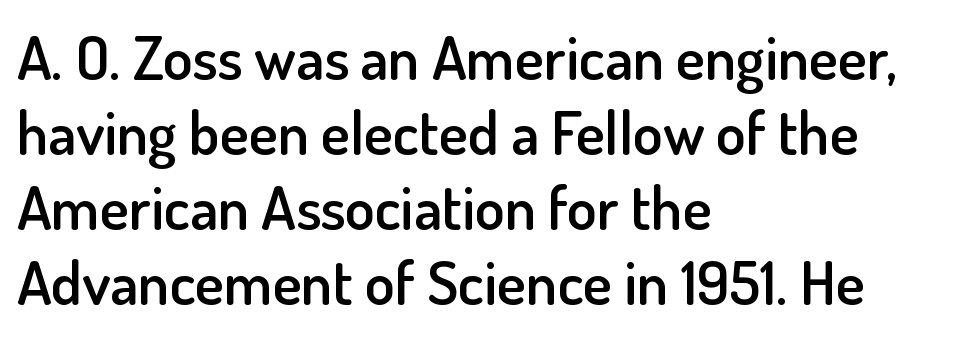
{"serif": "no", "italic": "no", "bold": "semi", "weight": "semibold", "width": "normal", "stroke_contrast": "low", "x_height": "small", "monospaced": "no", "underline": "no", "align": "left", "line_spacing_ratio": 1.23, "letter_spacing": "normal", "letter_spacing_em": 0.0, "glyph_px": 61}
